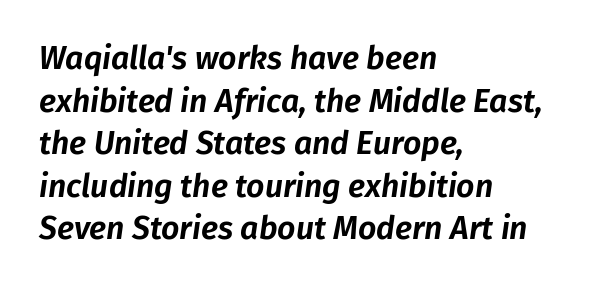
Q: Is the text italic (slanted)? A: Yes, it leans right by about 8 degrees.
Q: Is the text underlined? A: No.
Q: How is the paragraph aligned? A: Left-aligned.
Q: Is the spacing between letters normal or unusually wide? A: Normal.
Q: Is the spacing between lines tight, normal or loose? A: Normal.
Q: Width (condensed, normal, or wide)? A: Normal.
Q: Stroke contrast? A: Low.
Q: x-height? A: Medium.
Q: Monospaced? A: No.
